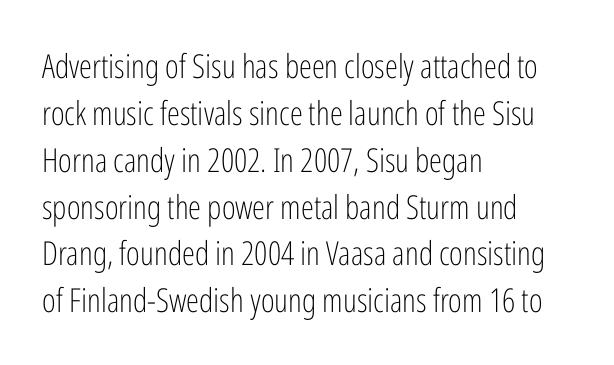
Any mark beneath the type? The region is blank. Successive baselines arrive at the customary interval. Vertical stems look standard width or narrower in stroke. The passage shown is typed in a proportional face where columns would drift. Serifs: no, the terminals of the letterforms are clean. Does the copy run flush right? No — it runs flush left.
